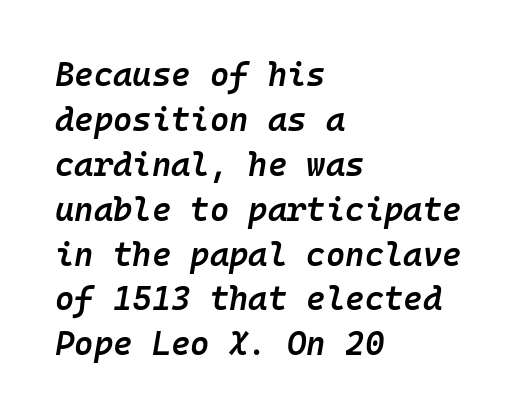
The string is rendered with underlining switched off. Each new line begins a customary step beneath the previous one. Slightly chunky letters — semibold, I'd say, not full bold. The text carries the slant typical of an italic or oblique font.
